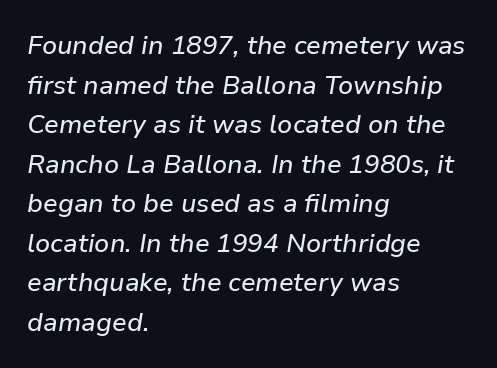
{"italic": "yes", "lean": "right", "slant_degrees": 9, "underline": "no", "align": "left", "line_spacing": "normal", "line_spacing_ratio": 1.52, "letter_spacing": "normal", "letter_spacing_em": 0.0, "glyph_px": 26}
